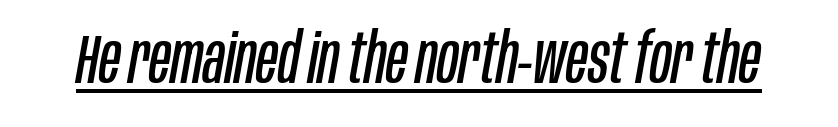
{"italic": "yes", "lean": "right", "slant_degrees": 10, "bold": "no", "weight": "regular", "width": "condensed", "stroke_contrast": "low", "x_height": "large", "monospaced": "no", "underline": "yes", "letter_spacing": "normal", "letter_spacing_em": 0.0, "glyph_px": 70}
